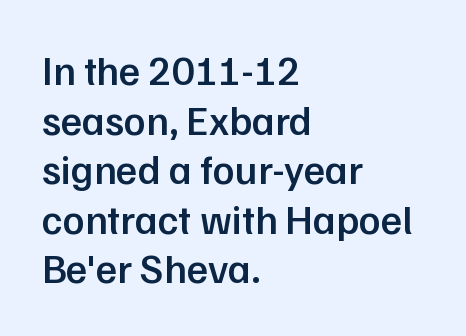
The image shows 41 px semibold sans-serif type, upright; set left-aligned, line spacing 1.21x, normal letter spacing, not underlined; low stroke contrast and a medium x-height.
